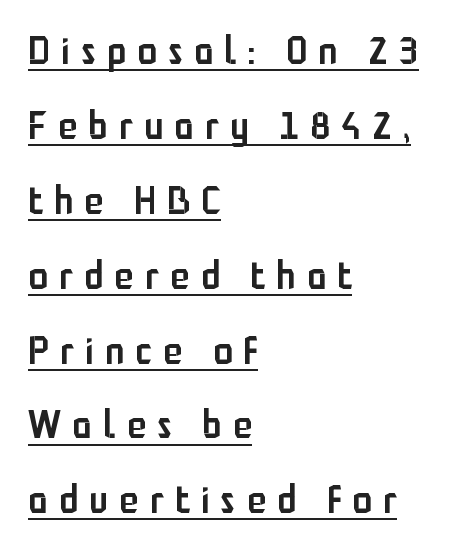
The image shows 39 px semibold, condensed sans-serif type, upright; set left-aligned, loose line spacing (1.92x), unusually wide letter spacing (+0.29 em), underlined; low stroke contrast and a medium x-height.
